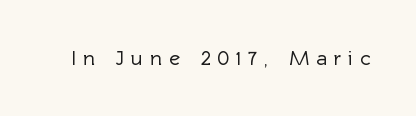
The image shows 21 px text type, upright; set unusually wide letter spacing (+0.32 em), not underlined.
